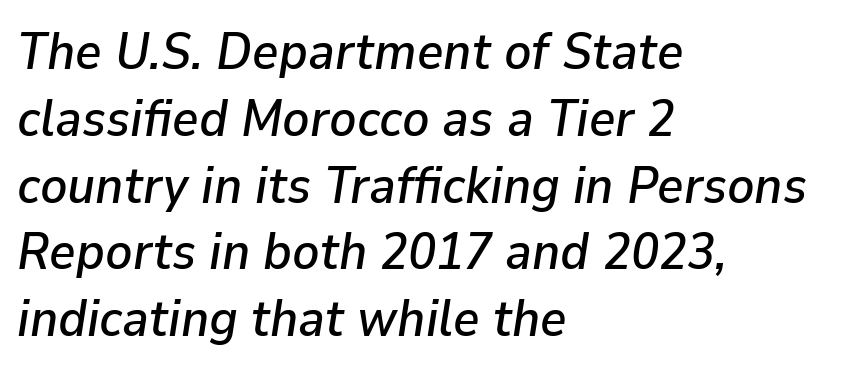
Q: Is the text italic (slanted)? A: Yes, it leans right by about 9 degrees.
Q: Is the text underlined? A: No.
Q: How is the paragraph aligned? A: Left-aligned.
Q: Is the spacing between letters normal or unusually wide? A: Normal.
Q: Is the spacing between lines tight, normal or loose? A: Normal.
Q: Width (condensed, normal, or wide)? A: Normal.
Q: Stroke contrast? A: Low.
Q: x-height? A: Medium.
Q: Monospaced? A: No.
